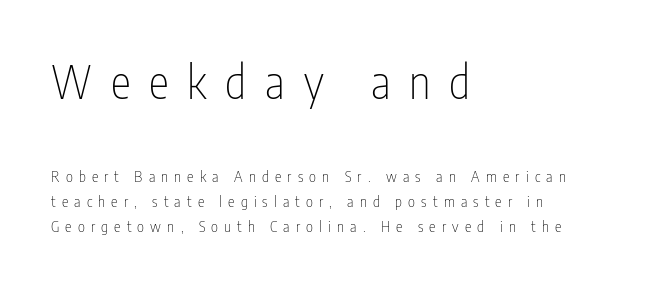
Q: Is the text bold? A: No.
Q: Is the text italic (slanted)? A: No, it is upright.
Q: Is the typeface a serif or a sans-serif typeface? A: Sans-serif.
Q: Is the text underlined? A: No.
Q: How is the paragraph aligned? A: Left-aligned.
Q: Is the spacing between letters normal or unusually wide? A: Unusually wide.
Q: Is the spacing between lines tight, normal or loose? A: Normal.
Q: Which block of text is set in a larger size, the first (top) or the second (bottom)? A: The first (top) one.
Q: Width (condensed, normal, or wide)? A: Condensed.
Q: Stroke contrast? A: Low.
Q: x-height? A: Medium.
Q: Monospaced? A: No.
